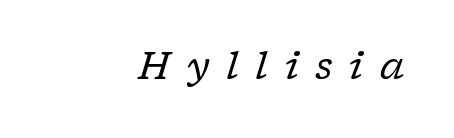
Q: Is the text bold? A: No.
Q: Is the text italic (slanted)? A: Yes, it leans right by about 17 degrees.
Q: Is the typeface a serif or a sans-serif typeface? A: Serif.
Q: Is the text underlined? A: No.
Q: Is the spacing between letters normal or unusually wide? A: Unusually wide.
Q: Width (condensed, normal, or wide)? A: Normal.
Q: Stroke contrast? A: Low.
Q: x-height? A: Medium.
Q: Monospaced? A: No.
